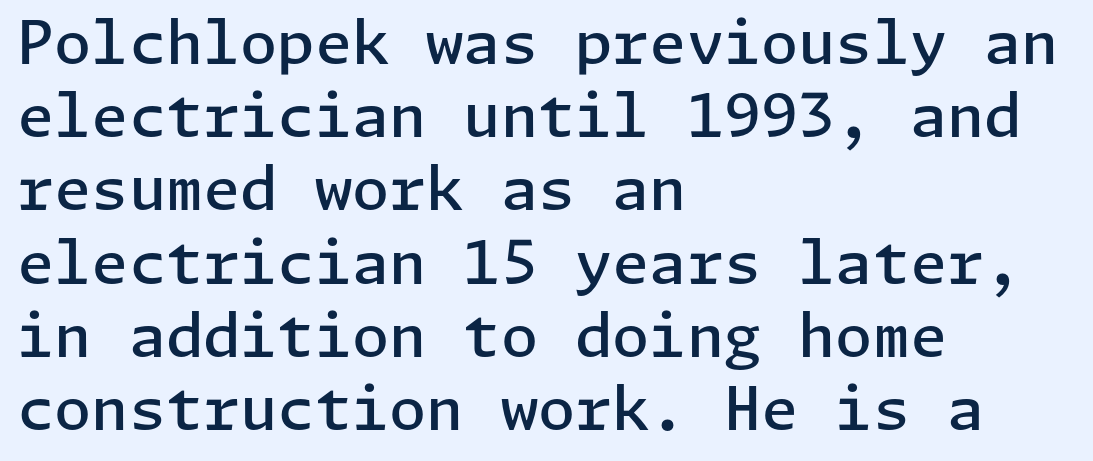
Spacing between characters is what you'd get straight out of the box. Observe the absence of serifs on each vertical stroke in this sample. Letters rest on an invisible, unmarked baseline. In terms of posture, this sample is upright. Bold? Not quite — semibold, heavier than regular but stopping short. If you drew a ruler down the left edge, every line would touch it.
